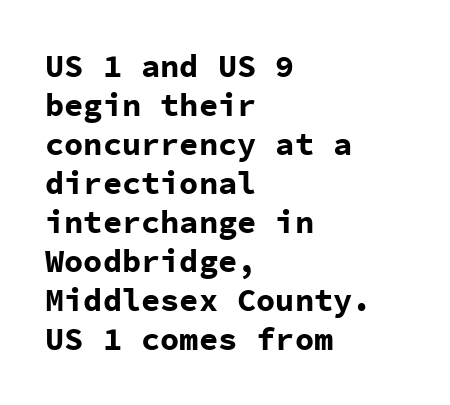
Here the glyphs are tracked normally, forming tight word shapes. Posture: straight, roman, zero tilt. Set as a true bold cut, around the 700 mark. Every character here occupies the same horizontal width, giving the sample a typewriter-like rhythm. To sum up the face: it is a sans, with no serifs.
